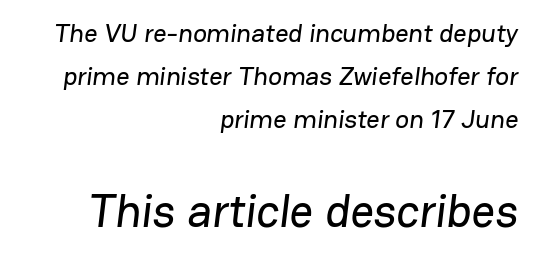
Q: Is the typeface a serif or a sans-serif typeface? A: Sans-serif.
Q: Is the text underlined? A: No.
Q: How is the paragraph aligned? A: Right-aligned.
Q: Is the spacing between letters normal or unusually wide? A: Normal.
Q: Is the spacing between lines tight, normal or loose? A: Normal.
Q: Which block of text is set in a larger size, the first (top) or the second (bottom)? A: The second (bottom) one.
Q: Width (condensed, normal, or wide)? A: Normal.
Q: Stroke contrast? A: Low.
Q: x-height? A: Medium.
Q: Monospaced? A: No.
